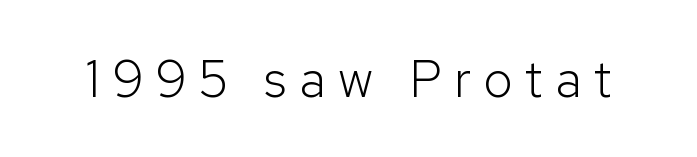
The image shows 52 px light sans-serif type, upright; set unusually wide letter spacing (+0.23 em), not underlined; low stroke contrast and a medium x-height.
